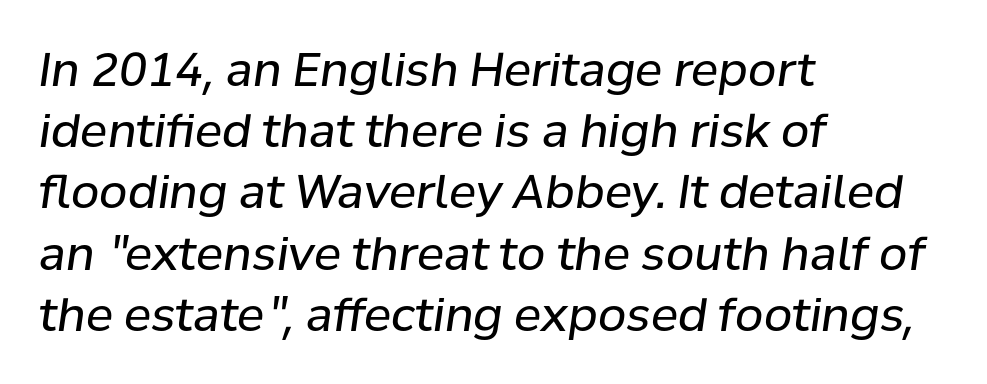
Each word holds together tightly as a unit, with standard inter-letter gaps. In terms of leading, this rendering sits right in the middle. Which margin do the lines hug? The left one — the right edge is uneven. Stroke mass is kept to a normal reading level or below. The passage shown is not underscored anywhere. Emphasis-style slanted type is in use.
